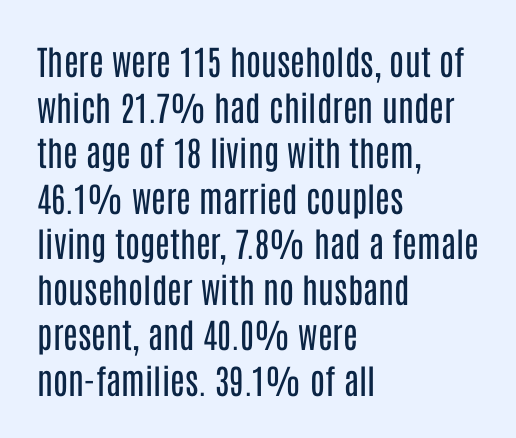
Posture: straight, roman, zero tilt. Decoration check: the copy has no underline. Leading: standard. Heaviness? Minimal to ordinary, like unemphasized prose.
